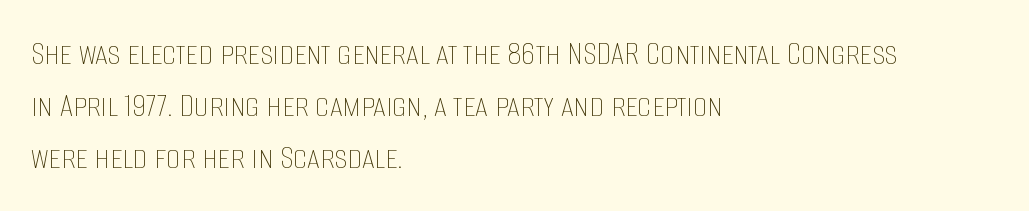
{"italic": "no", "bold": "no", "weight": "thin", "width": "condensed", "stroke_contrast": "low", "x_height": "large", "monospaced": "no", "underline": "no", "align": "left", "line_spacing": "normal", "line_spacing_ratio": 1.45, "letter_spacing": "normal", "letter_spacing_em": 0.0, "glyph_px": 36}
